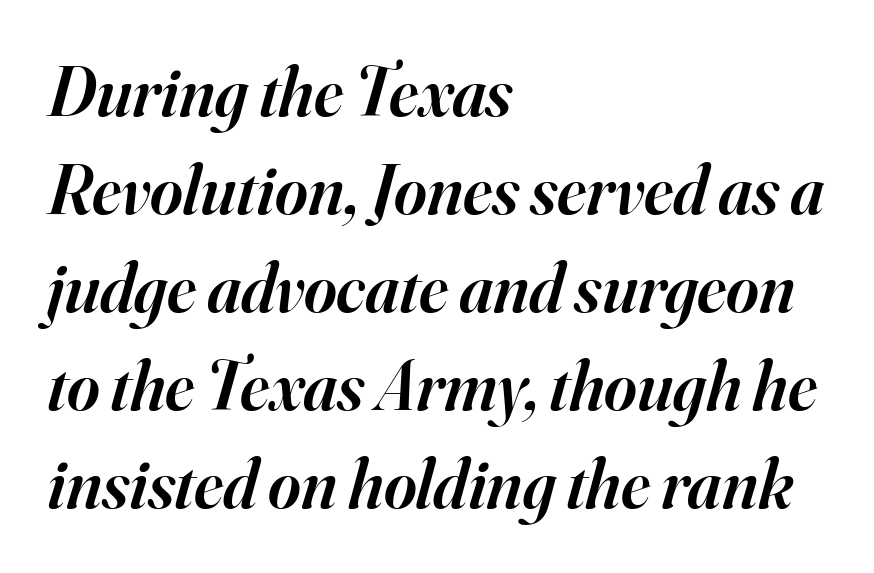
Rows of type keep a routine distance in the vertical direction. Layout note: lines flush left. Each letter keeps its own natural width here, so spacing adapts to shape. The font is running at a semibold setting, under full bold. The zone under the glyphs is completely vacant. Yep, those are serifs on the letters.
